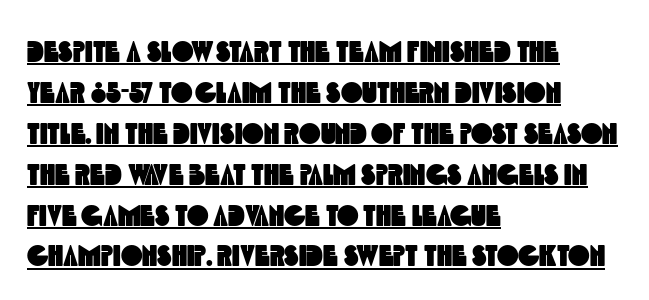
Q: Is the typeface a serif or a sans-serif typeface? A: Sans-serif.
Q: Is the text underlined? A: Yes.
Q: How is the paragraph aligned? A: Left-aligned.
Q: Is the spacing between letters normal or unusually wide? A: Normal.
Q: Is the spacing between lines tight, normal or loose? A: Normal.
Q: Width (condensed, normal, or wide)? A: Condensed.
Q: x-height? A: Large.
Q: Monospaced? A: No.
